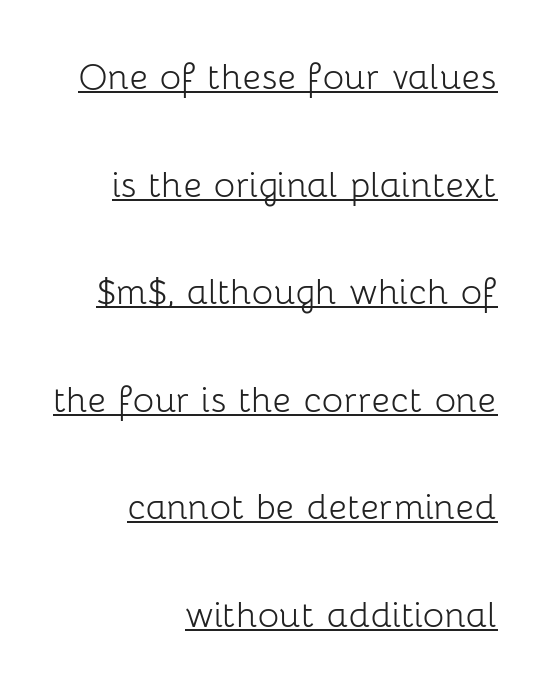
Every row of glyphs terminates at an identical x-position on the right. Characters remain perfectly vertical along every line. How would I describe the line gaps? Wide and relaxed. Default kerning and tracking; the words read as compact shapes. Check where the strokes stop: nothing finishes them off — pure sans. This is underlined copy, the kind a proofreader might mark for attention.
